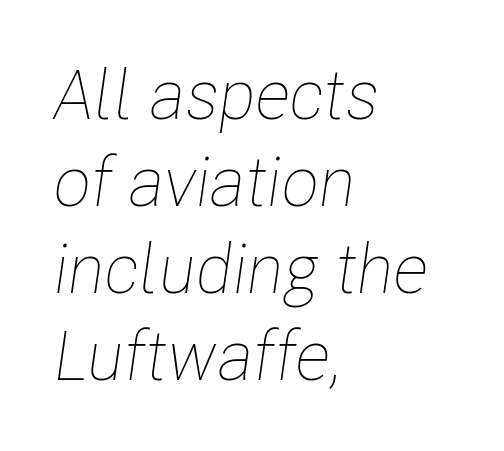
{"italic": "yes", "lean": "right", "slant_degrees": 8, "bold": "no", "weight": "thin", "width": "condensed", "stroke_contrast": "low", "x_height": "medium", "monospaced": "no", "underline": "no", "align": "left", "line_spacing": "normal", "line_spacing_ratio": 1.26, "letter_spacing": "normal", "letter_spacing_em": 0.0, "glyph_px": 69}
